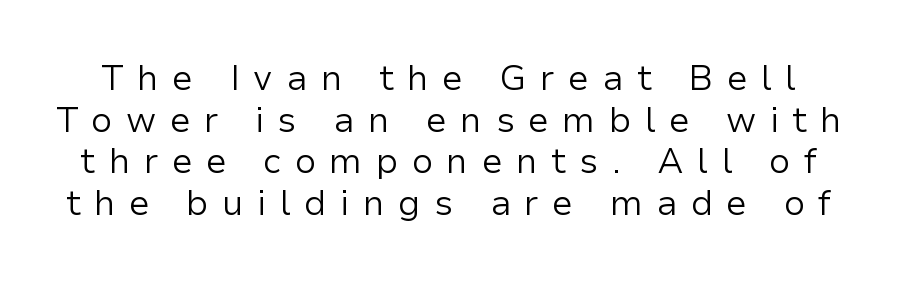
Q: Is the text bold? A: No.
Q: Is the text italic (slanted)? A: No, it is upright.
Q: Is the typeface a serif or a sans-serif typeface? A: Sans-serif.
Q: Is the text underlined? A: No.
Q: Is the spacing between letters normal or unusually wide? A: Unusually wide.
Q: Width (condensed, normal, or wide)? A: Normal.
Q: Stroke contrast? A: Low.
Q: x-height? A: Medium.
Q: Monospaced? A: No.
